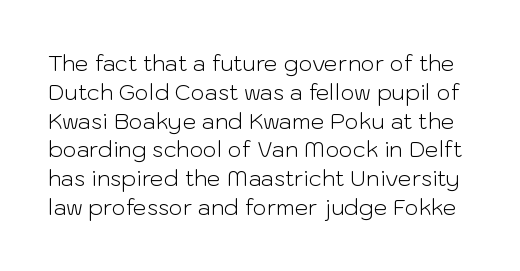
The image shows 22 px text type, upright; set normal line spacing (1.31x), normal letter spacing, not underlined.
